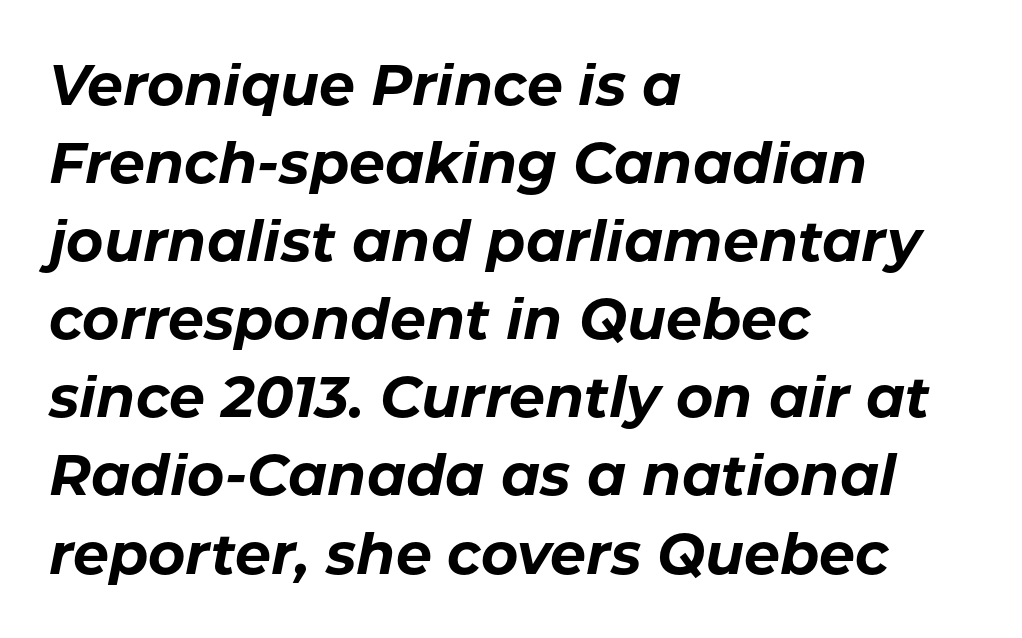
In CSS terms this would be text-align: left. Set as a true bold cut, around the 700 mark. In terms of leading, this rendering sits right in the middle. What stands out about the letter spacing? Nothing — it is the standard amount. Varying glyph widths throughout — classic text-font behaviour. The lettering tilts uniformly, giving the passage an italic look.
